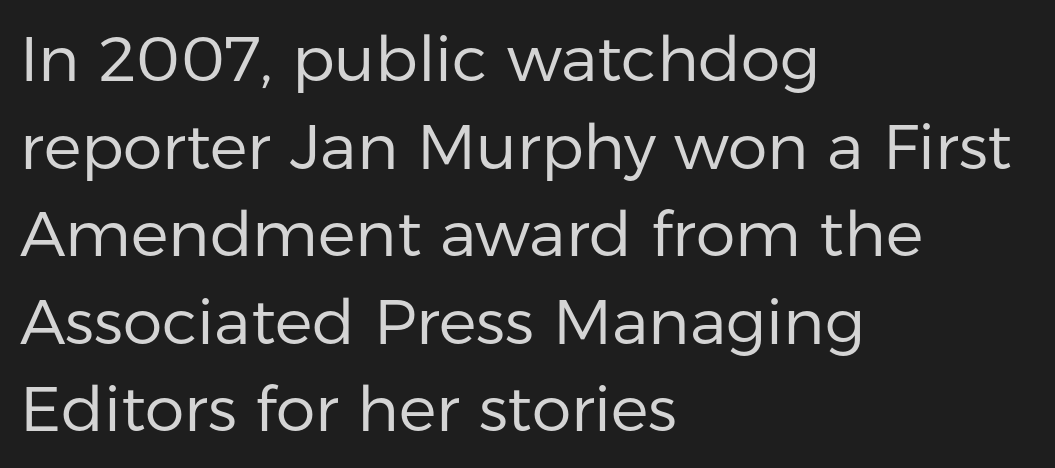
Does the leading feel generous? No, just average. Descenders hang freely into open space. The typography opts for an upright posture over an oblique one. One-word summary of the alignment: left. Character widths vary here, with narrow letters taking less room than wide ones. Words appear dense and cohesive because spacing is normal.
